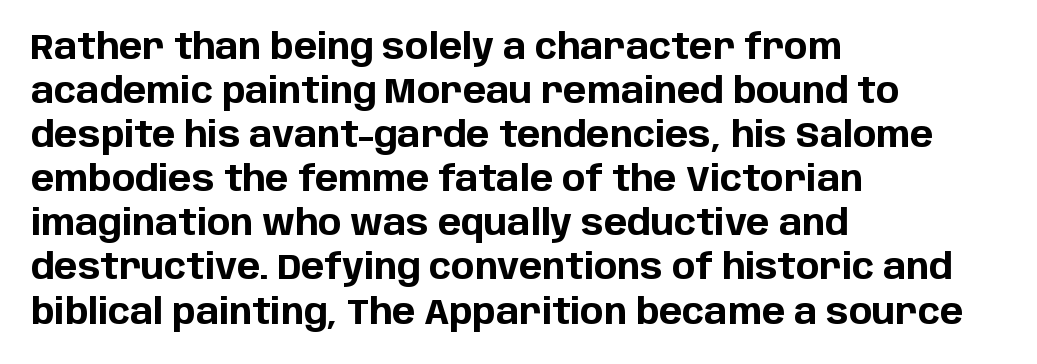
Q: Is the text bold? A: Yes.
Q: Is the text italic (slanted)? A: No, it is upright.
Q: Is the typeface a serif or a sans-serif typeface? A: Sans-serif.
Q: Is the text underlined? A: No.
Q: How is the paragraph aligned? A: Left-aligned.
Q: Is the spacing between letters normal or unusually wide? A: Normal.
Q: Is the spacing between lines tight, normal or loose? A: Normal.
Q: Width (condensed, normal, or wide)? A: Normal.
Q: Stroke contrast? A: Low.
Q: x-height? A: Large.
Q: Monospaced? A: No.
